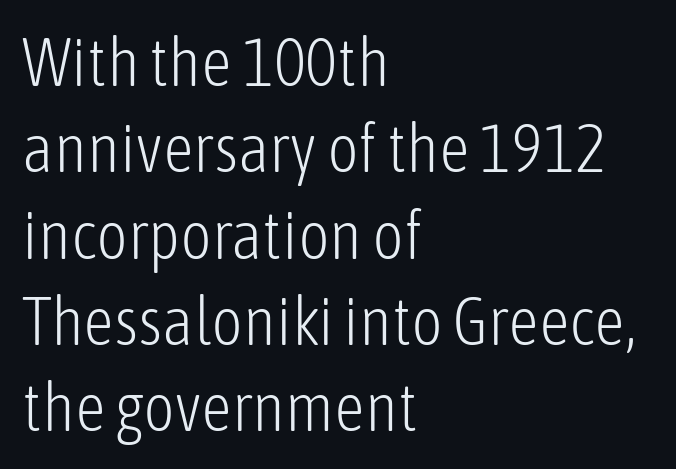
{"serif": "no", "italic": "no", "bold": "no", "weight": "light", "width": "condensed", "stroke_contrast": "low", "x_height": "medium", "monospaced": "no", "underline": "no", "align": "left", "line_spacing": "normal", "line_spacing_ratio": 1.27, "letter_spacing": "normal", "letter_spacing_em": 0.0, "glyph_px": 68}
